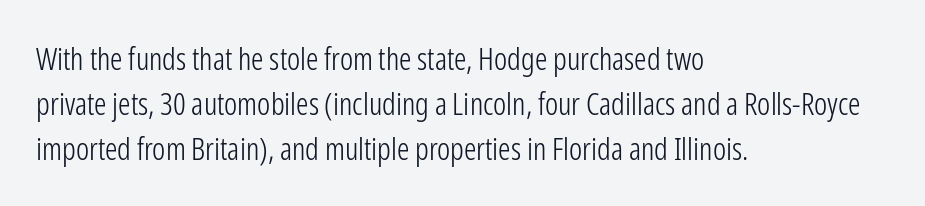
The compositor pushed each line to the left boundary. Horizontal bands of white between lines are of average thickness. The characters are drawn with everyday or finer stroke widths. Quick note: underline off. There is no visible air inserted between adjacent glyphs.
